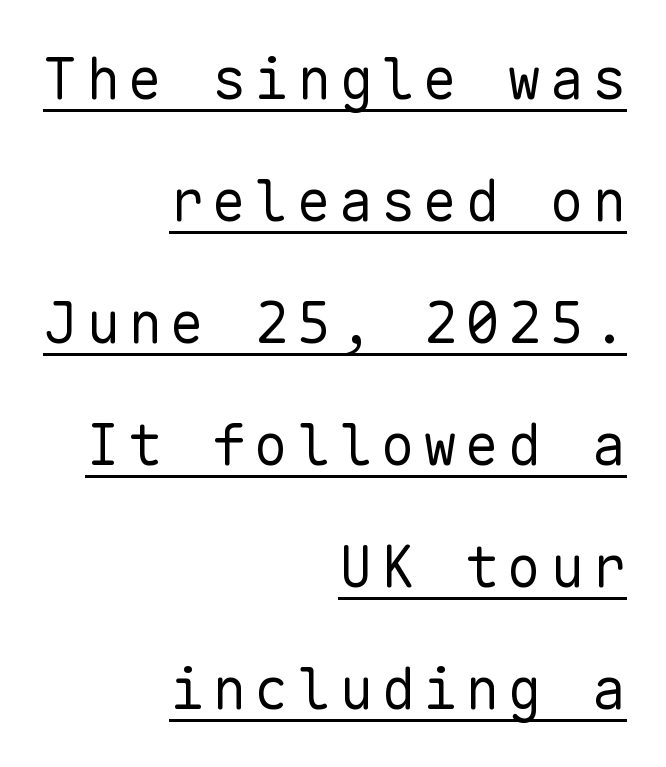
The image shows 57 px regular-weight sans-serif type, upright, monospaced; set right-aligned, loose line spacing (2.14x), underlined; low stroke contrast and a medium x-height.
